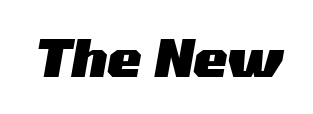
{"italic": "yes", "lean": "right", "slant_degrees": 10, "bold": "yes", "weight": "heavy", "width": "wide", "stroke_contrast": "medium", "x_height": "medium", "monospaced": "no", "underline": "no", "letter_spacing": "normal", "letter_spacing_em": 0.0, "glyph_px": 51}
